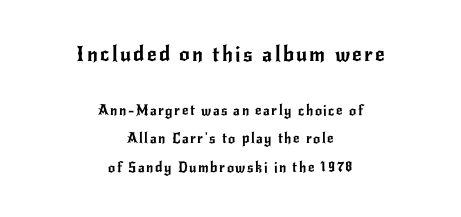
{"italic": "no", "underline": "no", "align": "center", "line_spacing": "loose", "line_spacing_ratio": 2.04, "larger_block": "first", "size_ratio": 1.5, "glyph_px": 21}
